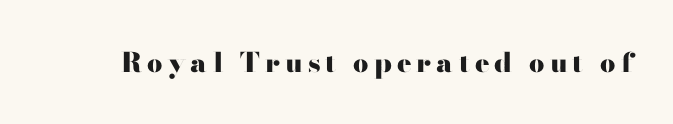
The lettering holds an erect, upright posture throughout. Check the space under the baseline: it is left empty. Does the weight exceed regular? Yes, all the way to bold.
